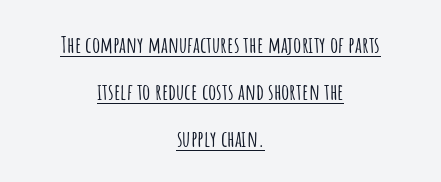
The image shows 23 px text type, upright; set centered, loose line spacing (2.04x), normal letter spacing, underlined.
